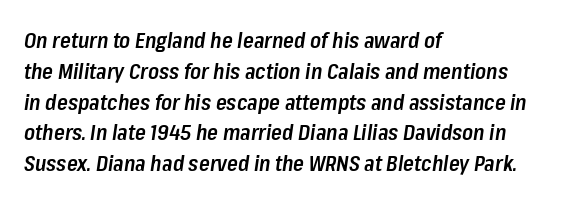
{"italic": "yes", "lean": "right", "slant_degrees": 8, "bold": "semi", "underline": "no", "align": "left", "line_spacing": "normal", "line_spacing_ratio": 1.4, "letter_spacing": "normal", "letter_spacing_em": 0.0, "glyph_px": 22}
